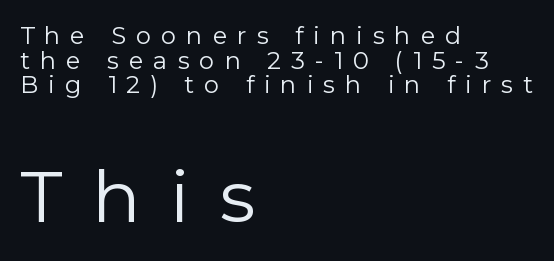
{"serif": "no", "italic": "no", "bold": "no", "weight": "regular", "width": "normal", "stroke_contrast": "low", "x_height": "medium", "monospaced": "no", "underline": "no", "align": "left", "line_spacing": "tight", "line_spacing_ratio": 1.03, "letter_spacing": "wide", "letter_spacing_em": 0.42, "larger_block": "second", "size_ratio": 3.0, "glyph_px": 72}
